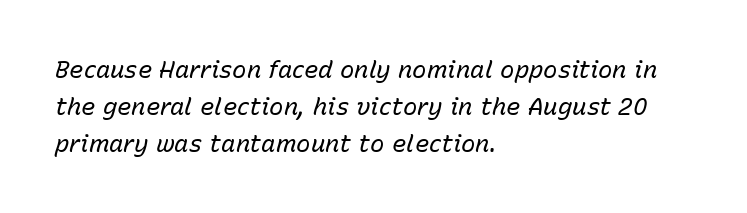
Each new line begins a customary step beneath the previous one. The passage is arranged the way most books set body copy — flush left. The glyphs look as if they've been sheared to an angle. Spacing between characters is what you'd get straight out of the box. This reads as an unemphasized weight, regular at the heaviest.
